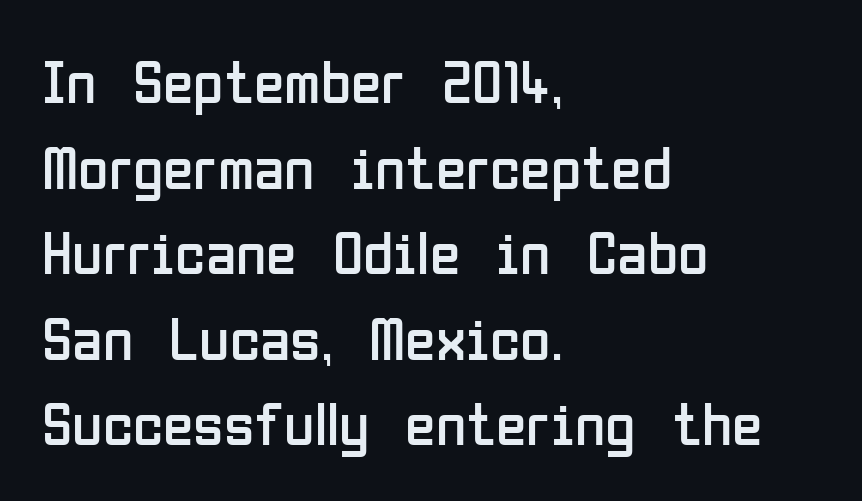
{"serif": "no", "italic": "no", "bold": "no", "weight": "regular", "width": "condensed", "stroke_contrast": "low", "x_height": "medium", "monospaced": "no", "underline": "no", "align": "left", "line_spacing": "normal", "line_spacing_ratio": 1.38, "letter_spacing": "normal", "letter_spacing_em": 0.0, "glyph_px": 62}
